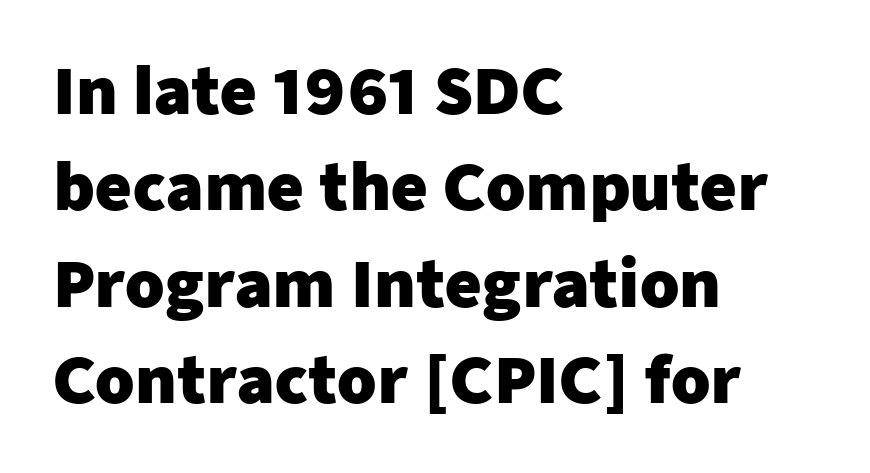
Each glyph is drawn with heavy, bold strokes. Looks like regular typesetting: each glyph gets only the width it needs. The setting favours the left margin, as ordinary paragraphs usually do. The passage shown is typeset with a sans-serif family. The lettering stays uniformly vertical, giving the passage a roman look.
